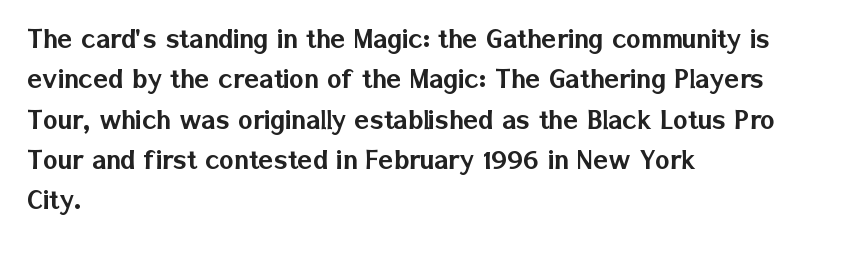
{"serif": "no", "italic": "no", "width": "normal", "stroke_contrast": "low", "x_height": "medium", "monospaced": "no", "underline": "no", "align": "left", "line_spacing": "normal", "line_spacing_ratio": 1.3, "letter_spacing": "normal", "letter_spacing_em": 0.0, "glyph_px": 31}
